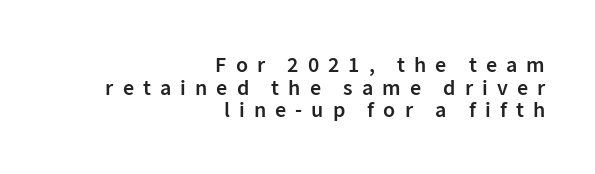
{"italic": "no", "bold": "semi", "underline": "no", "align": "right", "line_spacing": "tight", "line_spacing_ratio": 1.03, "letter_spacing": "wide", "letter_spacing_em": 0.41, "glyph_px": 22}
